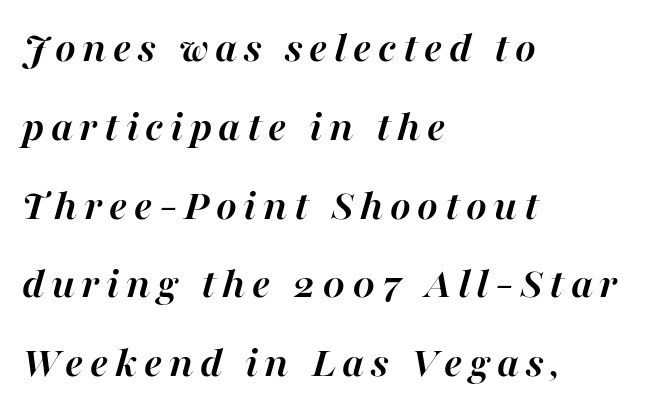
Q: Is the text bold? A: Yes.
Q: Is the text italic (slanted)? A: Yes, it leans right by about 16 degrees.
Q: Is the text underlined? A: No.
Q: How is the paragraph aligned? A: Left-aligned.
Q: Width (condensed, normal, or wide)? A: Normal.
Q: Stroke contrast? A: High.
Q: x-height? A: Medium.
Q: Monospaced? A: No.
